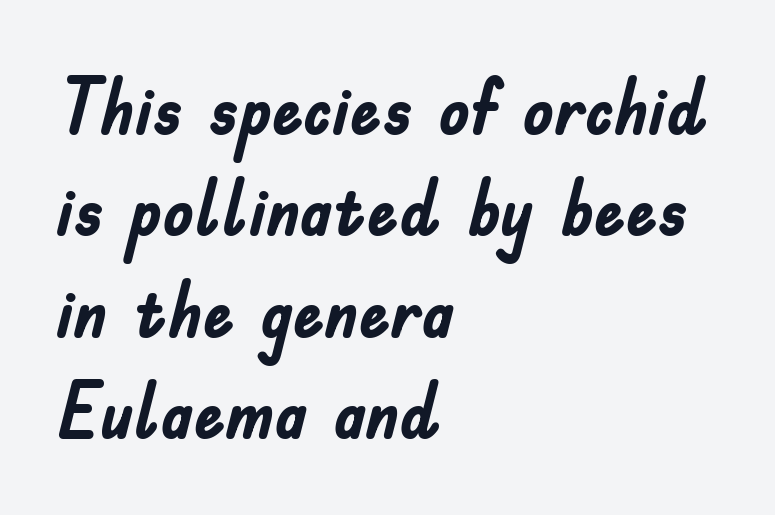
Q: Is the text bold? A: Yes.
Q: Is the text italic (slanted)? A: Yes.
Q: Is the typeface a serif or a sans-serif typeface? A: Sans-serif.
Q: Is the text underlined? A: No.
Q: How is the paragraph aligned? A: Left-aligned.
Q: Is the spacing between letters normal or unusually wide? A: Normal.
Q: Is the spacing between lines tight, normal or loose? A: Normal.
Q: Width (condensed, normal, or wide)? A: Condensed.
Q: Stroke contrast? A: Low.
Q: x-height? A: Small.
Q: Monospaced? A: No.
